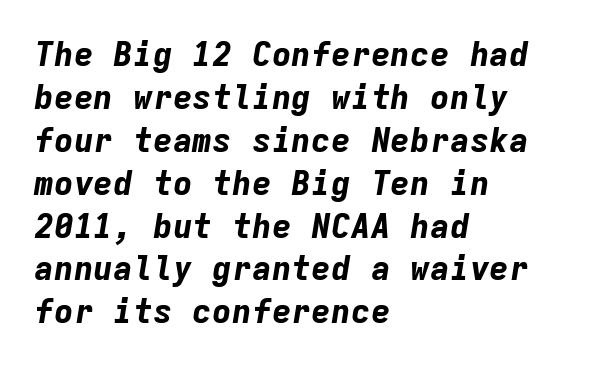
Q: Is the text bold? A: Yes.
Q: Is the text italic (slanted)? A: Yes, it leans right by about 9 degrees.
Q: Is the text underlined? A: No.
Q: How is the paragraph aligned? A: Left-aligned.
Q: Is the spacing between letters normal or unusually wide? A: Normal.
Q: Is the spacing between lines tight, normal or loose? A: Normal.
Q: Width (condensed, normal, or wide)? A: Normal.
Q: Stroke contrast? A: Low.
Q: x-height? A: Medium.
Q: Monospaced? A: Yes.
